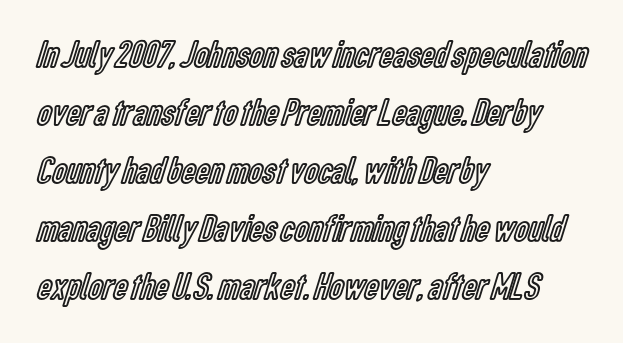
Q: Is the text italic (slanted)? A: Yes.
Q: Is the text underlined? A: No.
Q: How is the paragraph aligned? A: Left-aligned.
Q: Is the spacing between letters normal or unusually wide? A: Normal.
Q: Is the spacing between lines tight, normal or loose? A: Normal.
Q: Width (condensed, normal, or wide)? A: Condensed.
Q: x-height? A: Medium.
Q: Monospaced? A: No.
